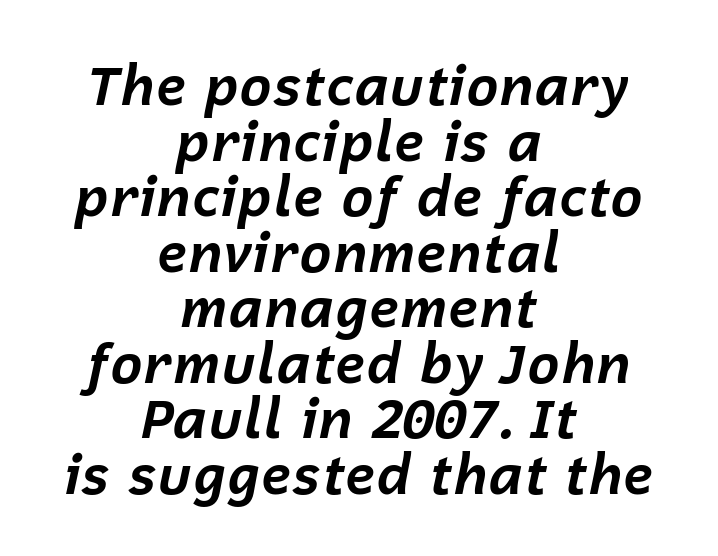
{"italic": "yes", "lean": "right", "slant_degrees": 12, "bold": "yes", "weight": "bold", "width": "normal", "stroke_contrast": "low", "x_height": "medium", "monospaced": "no", "underline": "no", "align": "center", "line_spacing": "tight", "line_spacing_ratio": 1.01, "letter_spacing": "normal", "letter_spacing_em": 0.0, "glyph_px": 55}
